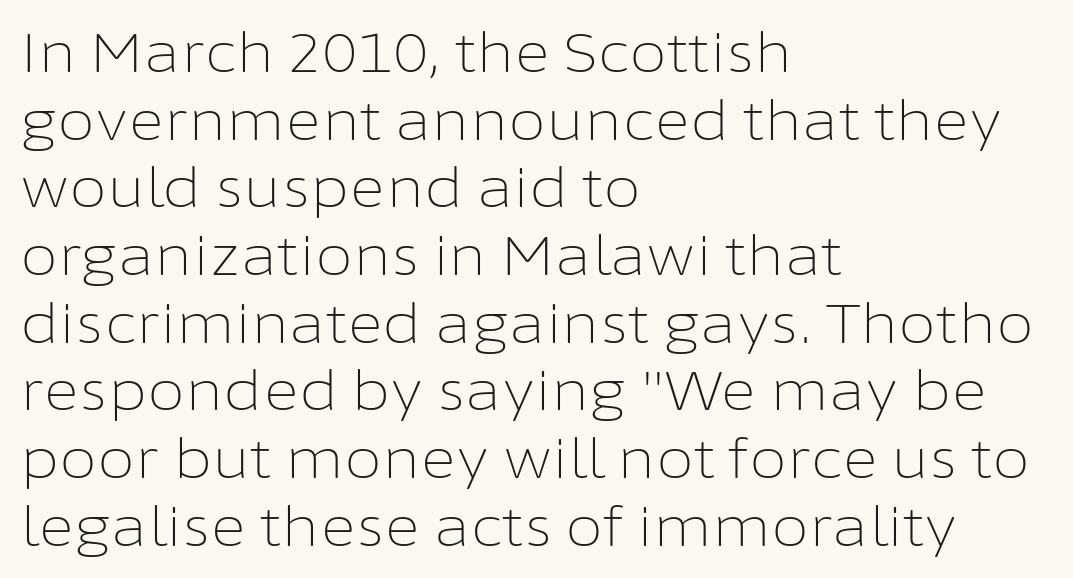
{"serif": "no", "italic": "no", "bold": "no", "weight": "light", "width": "normal", "stroke_contrast": "low", "x_height": "medium", "monospaced": "no", "underline": "no", "align": "left", "line_spacing_ratio": 1.23, "letter_spacing": "normal", "letter_spacing_em": 0.0, "glyph_px": 55}
